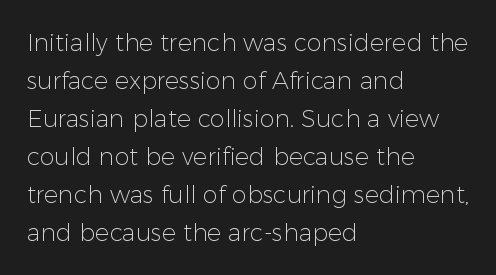
{"italic": "no", "bold": "no", "underline": "no", "align": "left", "line_spacing": "normal", "line_spacing_ratio": 1.58, "letter_spacing": "normal", "letter_spacing_em": 0.0, "glyph_px": 24}
